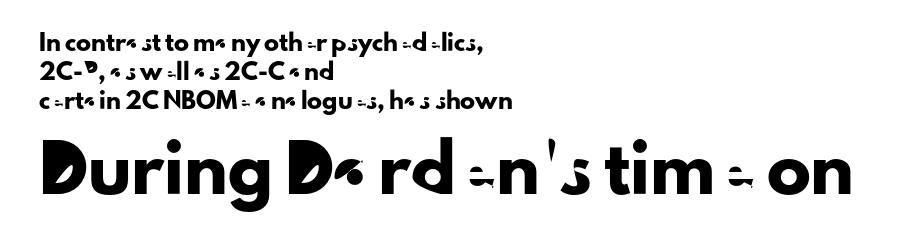
The image shows 44 px sans-serif type, upright; set left-aligned, loose line spacing (1.93x), normal letter spacing, not underlined; the second (bottom) block is 2.93x larger; low stroke contrast and a small x-height.
